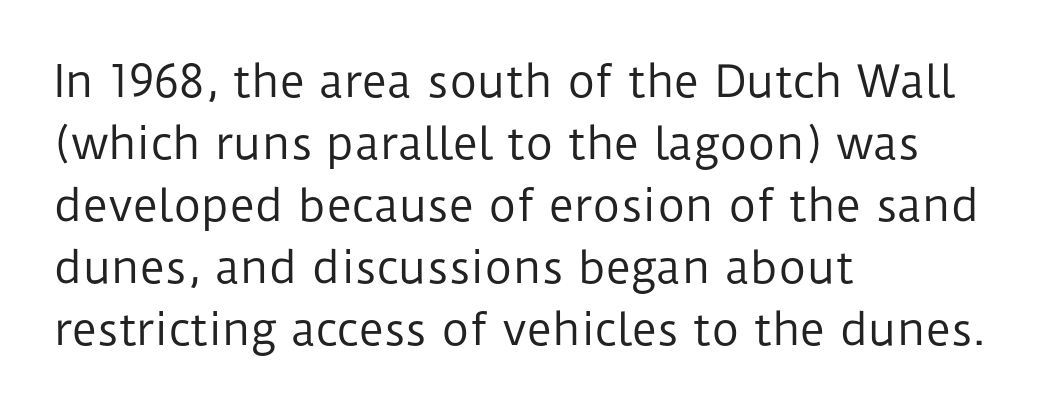
{"serif": "no", "italic": "no", "bold": "no", "weight": "regular", "width": "normal", "stroke_contrast": "low", "x_height": "medium", "monospaced": "no", "underline": "no", "align": "left", "line_spacing": "normal", "line_spacing_ratio": 1.44, "letter_spacing": "normal", "letter_spacing_em": 0.0, "glyph_px": 43}
